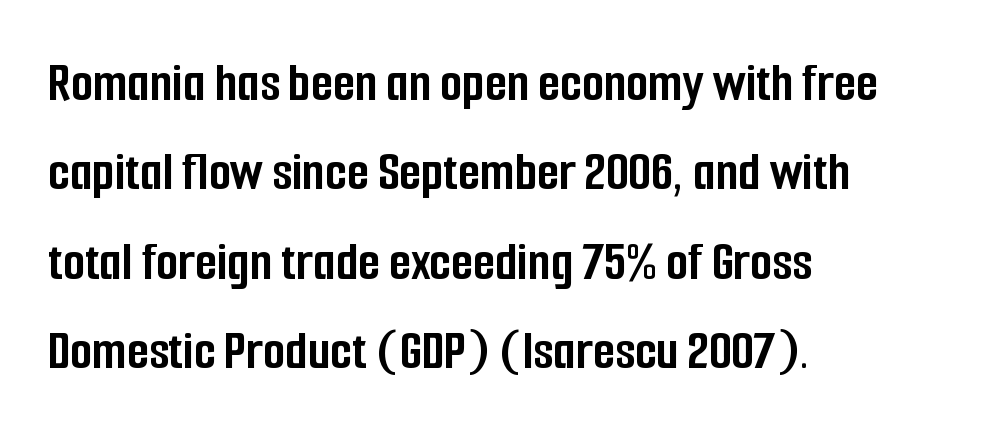
The image shows 57 px semibold, condensed sans-serif type, upright; set left-aligned, normal line spacing (1.57x), normal letter spacing, not underlined; low stroke contrast and a medium x-height.
